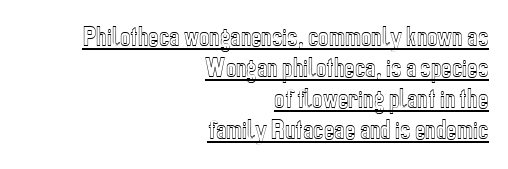
The sample's only ornament is a line tracing under the words. One glance says typical: line gaps are just what's usual. Caption: multi-line text, flush right, ragged left. Quick note: not italic, upright.
